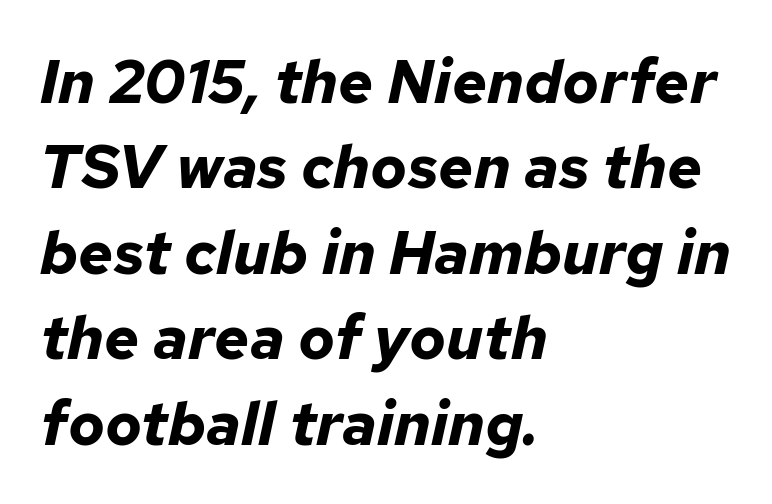
Q: Is the text bold? A: Yes.
Q: Is the text italic (slanted)? A: Yes, it leans right by about 12 degrees.
Q: Is the text underlined? A: No.
Q: How is the paragraph aligned? A: Left-aligned.
Q: Is the spacing between letters normal or unusually wide? A: Normal.
Q: Is the spacing between lines tight, normal or loose? A: Normal.
Q: Width (condensed, normal, or wide)? A: Normal.
Q: Stroke contrast? A: Low.
Q: x-height? A: Medium.
Q: Monospaced? A: No.
